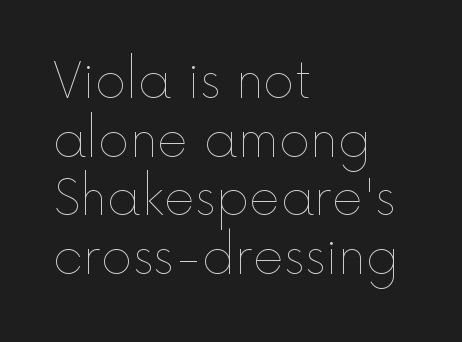
{"italic": "no", "bold": "no", "weight": "thin", "width": "normal", "x_height": "medium", "monospaced": "no", "underline": "no", "align": "left", "line_spacing_ratio": 1.22, "letter_spacing": "normal", "letter_spacing_em": 0.0, "glyph_px": 48}
